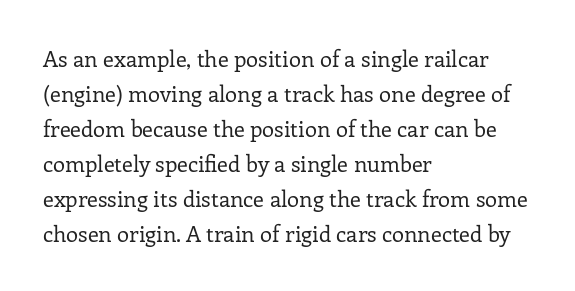
Q: Is the text bold? A: No.
Q: Is the text italic (slanted)? A: No, it is upright.
Q: Is the text underlined? A: No.
Q: How is the paragraph aligned? A: Left-aligned.
Q: Is the spacing between letters normal or unusually wide? A: Normal.
Q: Is the spacing between lines tight, normal or loose? A: Normal.
